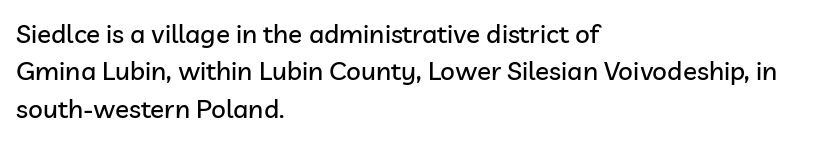
A typesetter would call this zero additional tracking. The string is rendered with underlining switched off. Reading down the block, your eye returns to a fixed left position each line. The lines sit at an ordinary, default distance from one another.
